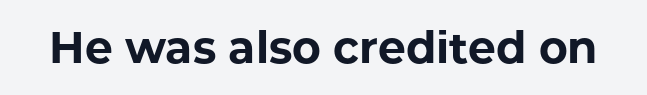
The tracking reads as untouched default to a designer's eye. Only glyphs here, with clear space below each row. The font's upright variant was chosen for this text. Compared with an ordinary text face, these strokes are far heavier — a full bold.
